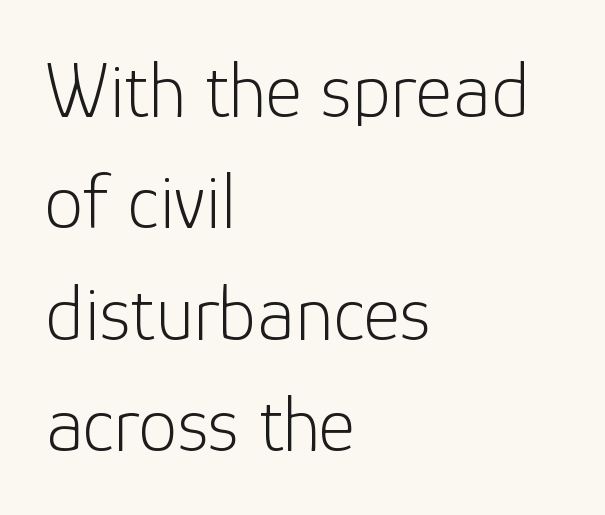
Spacing between characters is what you'd get straight out of the box. Just letters on the line, the space beneath them empty. Heft: none added — not bold. Regular leading.
